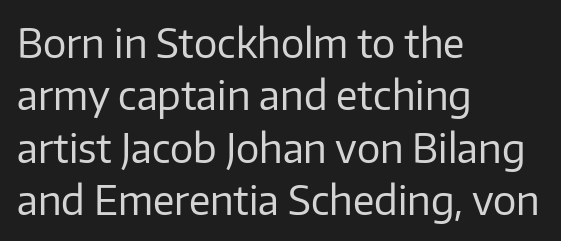
Q: Is the text bold? A: No.
Q: Is the text italic (slanted)? A: No, it is upright.
Q: Is the typeface a serif or a sans-serif typeface? A: Sans-serif.
Q: Is the text underlined? A: No.
Q: How is the paragraph aligned? A: Left-aligned.
Q: Is the spacing between letters normal or unusually wide? A: Normal.
Q: Is the spacing between lines tight, normal or loose? A: Normal.
Q: Width (condensed, normal, or wide)? A: Normal.
Q: Stroke contrast? A: Low.
Q: x-height? A: Medium.
Q: Monospaced? A: No.
